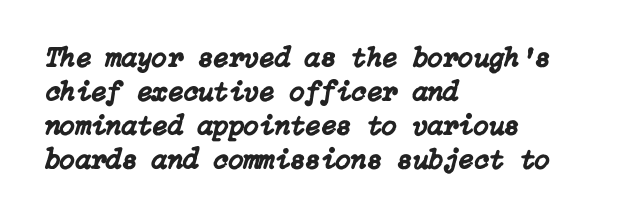
The image shows 28 px text type, italic (leaning right); set left-aligned, line spacing 1.22x, normal letter spacing, not underlined; low stroke contrast and a medium x-height.
